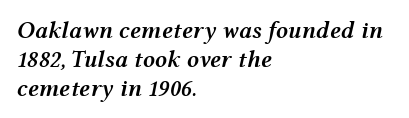
Words float on clear page, feet unadorned. Standard letterfit; no display-style spreading of the glyphs. Semibold letterforms, between regular and bold. Compared with a centered layout, this one pins lines to the left instead.
